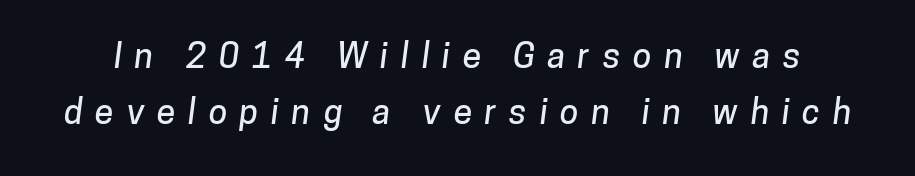
How would I describe the line gaps? Plain and ordinary. Proportional: the letters do not fall into vertical columns. The foot of each line stays bare and open. These lines have a slow, spaced-out rhythm from letter to letter.
